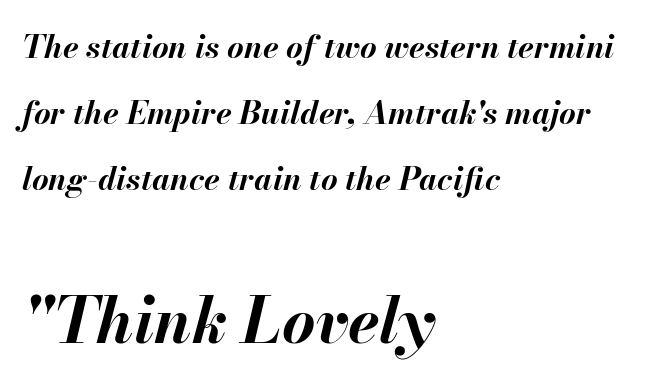
Is this a fixed-width face? No — the glyphs have proportional, varying widths. The lettering tilts uniformly, giving the passage an italic look. This is heavy type, rendered in bold. Loosely led — the rows are spread out. The strip under each line holds only bare page. Words appear dense and cohesive because spacing is normal.
